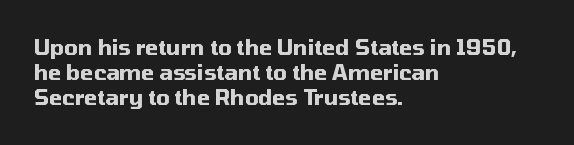
Q: Is the text bold? A: Yes.
Q: Is the text italic (slanted)? A: No, it is upright.
Q: Is the text underlined? A: No.
Q: How is the paragraph aligned? A: Left-aligned.
Q: Is the spacing between letters normal or unusually wide? A: Normal.
